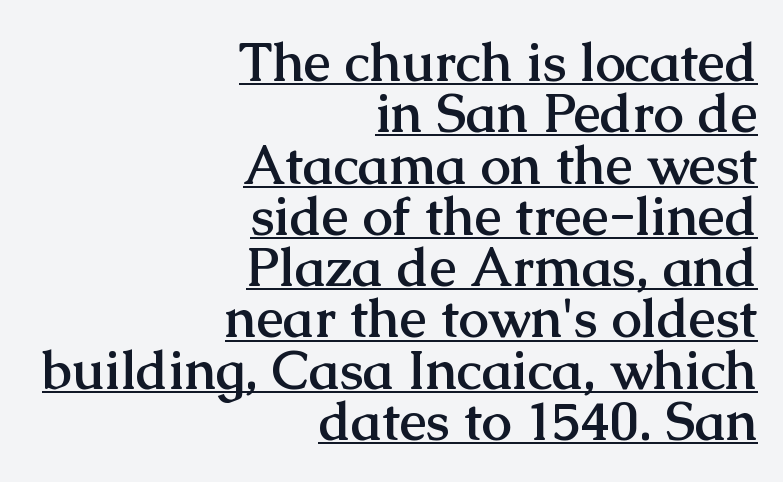
The image shows 54 px semibold serif type, upright; set right-aligned, tight line spacing (0.95x), normal letter spacing, underlined; medium stroke contrast and a medium x-height.
